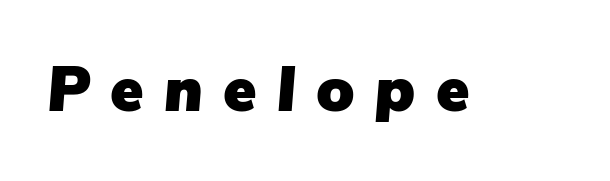
Q: Is the text italic (slanted)? A: Yes, it leans right by about 5 degrees.
Q: Is the text underlined? A: No.
Q: Is the spacing between letters normal or unusually wide? A: Unusually wide.
Q: Width (condensed, normal, or wide)? A: Normal.
Q: Stroke contrast? A: Low.
Q: x-height? A: Medium.
Q: Monospaced? A: No.
